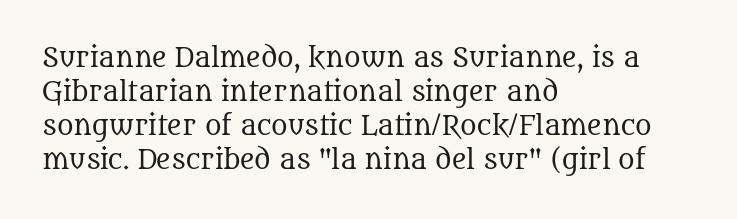
A normal amount of white space separates one row of letters from the next. Honestly, the letter spacing is just normal — you wouldn't notice it. The font's upright variant was chosen for this text. Is this a heavy cut? Hardly; it is regular or lighter. Caption: multi-line text, flush left, ragged right.
